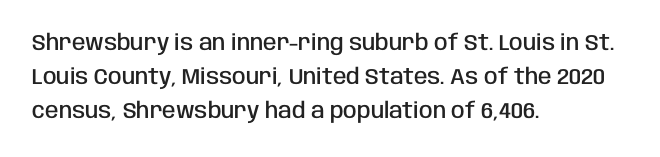
The image shows 22 px text type, upright; set left-aligned, normal line spacing (1.55x), normal letter spacing, not underlined.
